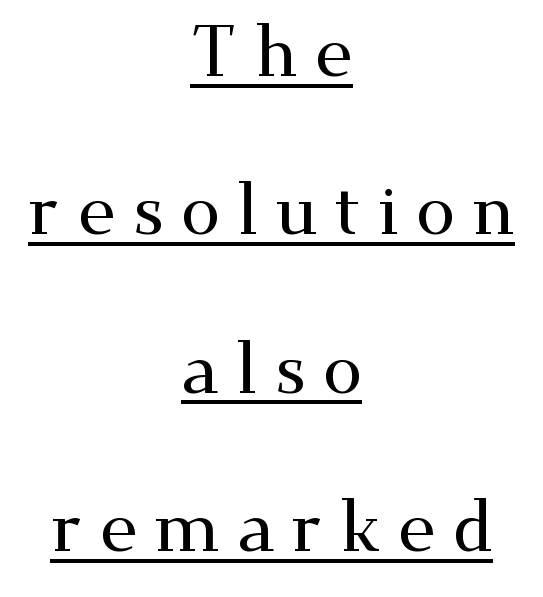
Q: Is the text italic (slanted)? A: No, it is upright.
Q: Is the typeface a serif or a sans-serif typeface? A: Serif.
Q: Is the text underlined? A: Yes.
Q: How is the paragraph aligned? A: Centered.
Q: Is the spacing between letters normal or unusually wide? A: Unusually wide.
Q: Is the spacing between lines tight, normal or loose? A: Loose.
Q: Width (condensed, normal, or wide)? A: Wide.
Q: Stroke contrast? A: Medium.
Q: x-height? A: Small.
Q: Monospaced? A: No.
